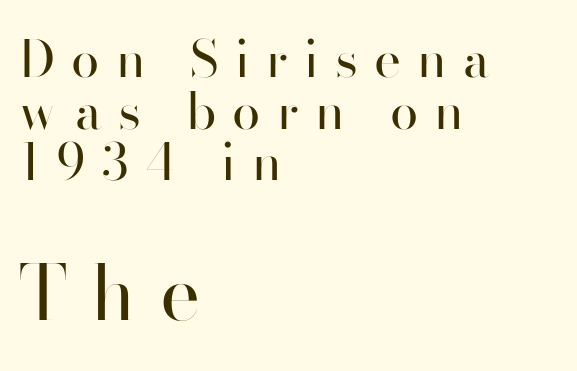
Typesetter's note — lower block bumped up in size, upper block left smaller. Unmarked baselines from the first word to the last. This is roman type, the default non-slanted kind. Here the designer chose a conventional face with non-uniform glyph widths. Notice how descenders almost collide with the ascenders below — that's tight leading. Does the copy run flush right? No — it runs flush left.
